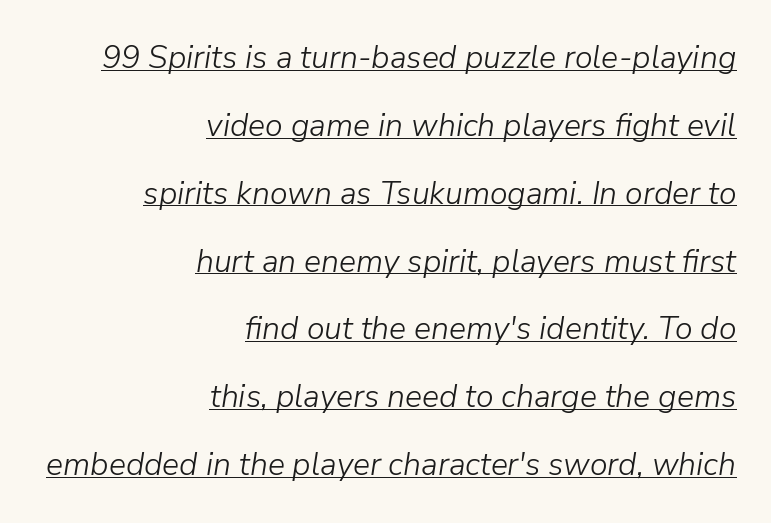
The image shows 32 px light type, italic (leaning right); set right-aligned, loose line spacing (2.12x), normal letter spacing, underlined; low stroke contrast and a medium x-height.
